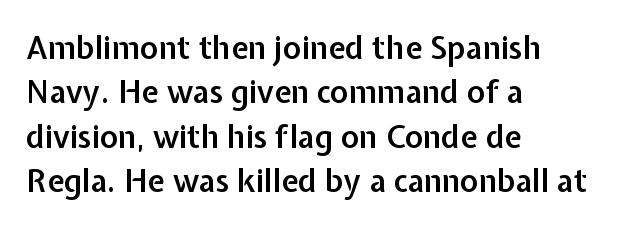
{"serif": "no", "italic": "no", "bold": "semi", "weight": "semibold", "width": "normal", "stroke_contrast": "low", "x_height": "medium", "monospaced": "no", "underline": "no", "align": "left", "line_spacing": "normal", "line_spacing_ratio": 1.43, "letter_spacing": "normal", "letter_spacing_em": 0.0, "glyph_px": 31}
